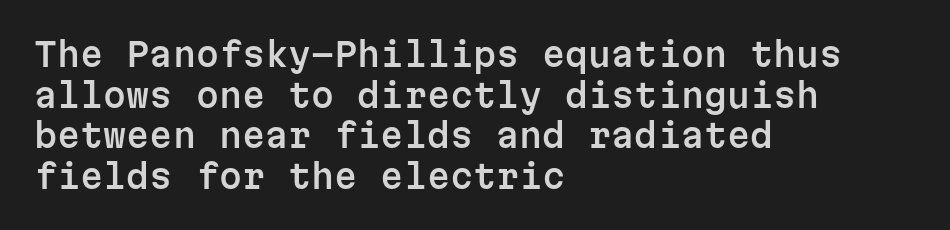
The face used here is rendered with its standard letterfit. The characters display no serif detailing; their extremities are plain. Descender tails drop into unmarked territory. Every character here occupies the same horizontal width, giving the sample a typewriter-like rhythm.
